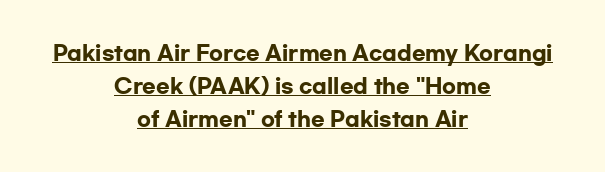
Q: Is the text bold? A: Yes.
Q: Is the text italic (slanted)? A: No, it is upright.
Q: Is the text underlined? A: Yes.
Q: How is the paragraph aligned? A: Centered.
Q: Is the spacing between letters normal or unusually wide? A: Normal.
Q: Is the spacing between lines tight, normal or loose? A: Normal.
